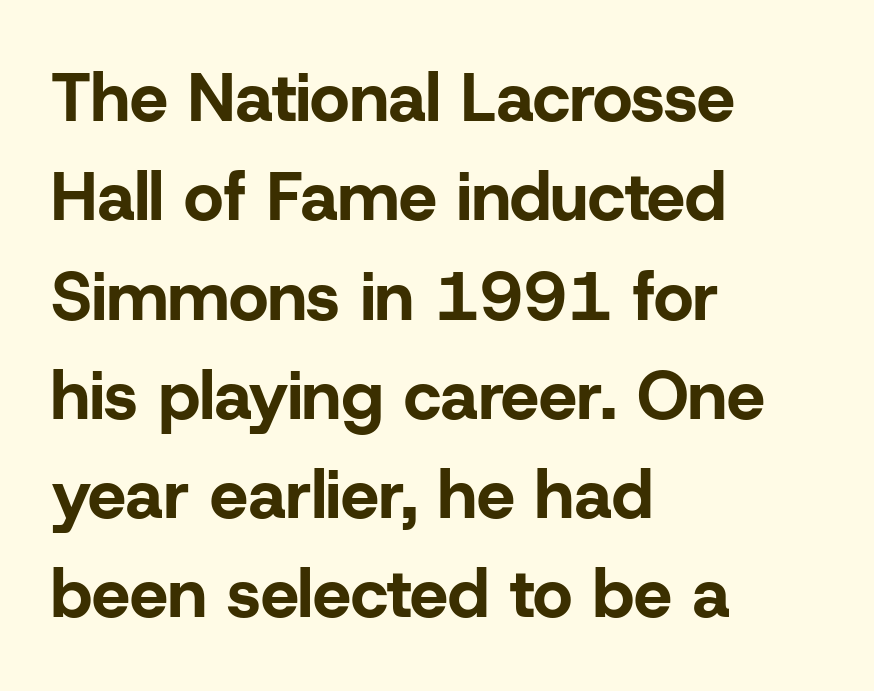
The image shows 68 px bold sans-serif type, upright; set left-aligned, normal line spacing (1.46x), normal letter spacing, not underlined; low stroke contrast and a medium x-height.
